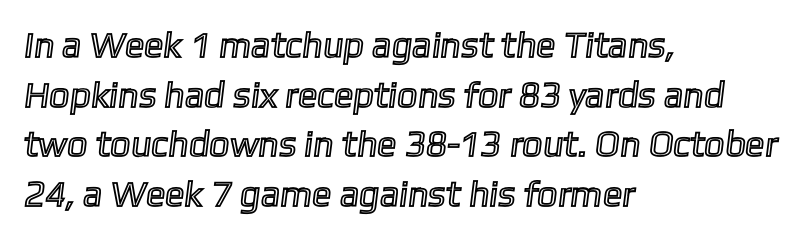
The image shows 36 px text type; set left-aligned, normal line spacing (1.38x), normal letter spacing, not underlined; a medium x-height.
